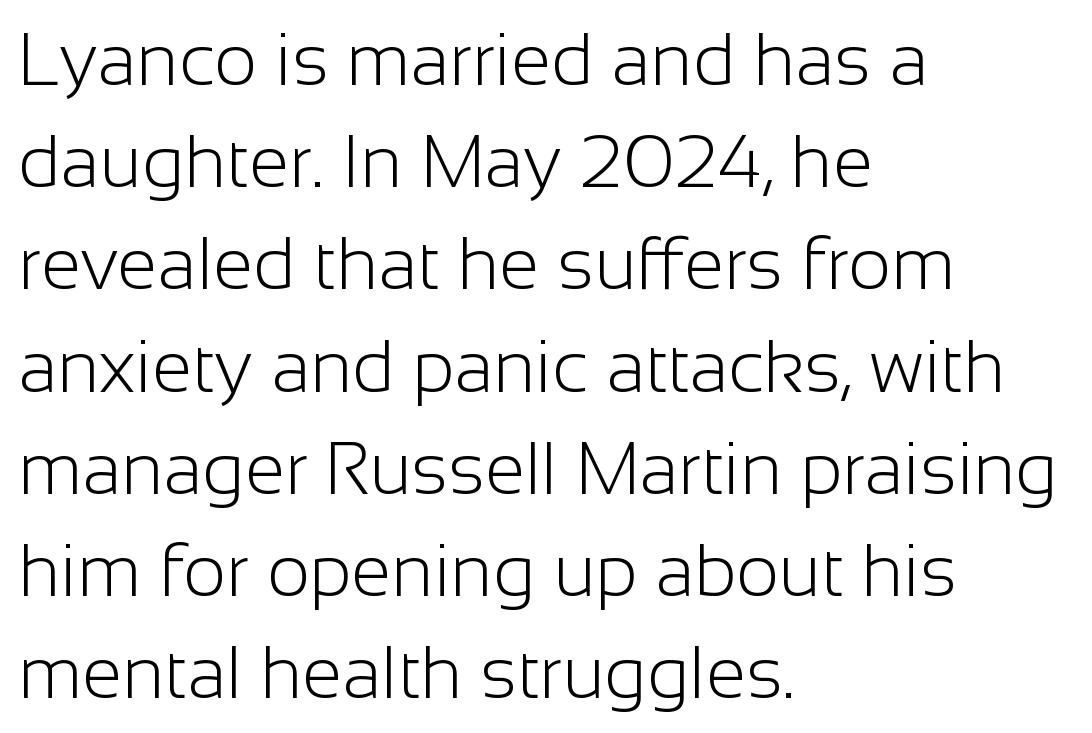
The image shows 73 px light sans-serif type, upright; set left-aligned, normal line spacing (1.4x), normal letter spacing, not underlined; low stroke contrast and a medium x-height.
